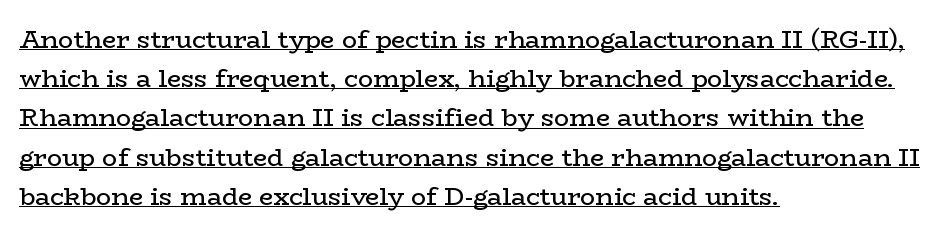
{"italic": "no", "bold": "no", "underline": "yes", "align": "left", "line_spacing": "normal", "line_spacing_ratio": 1.57, "letter_spacing": "normal", "letter_spacing_em": 0.0, "glyph_px": 25}
